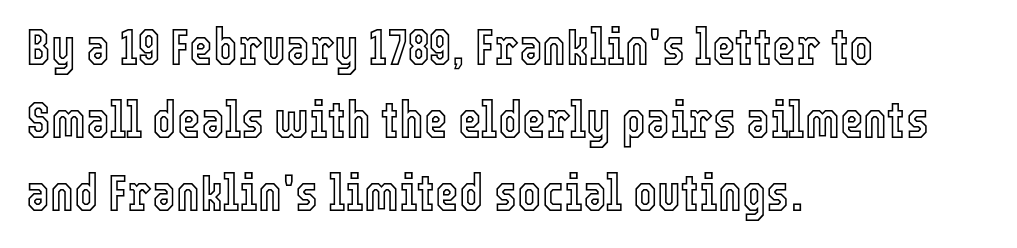
Looks like regular typesetting: each glyph gets only the width it needs. This sample uses an upright cut, with every glyph sitting square on the baseline. The line texture is even and compact thanks to regular tracking. Check the space under the baseline: it is left empty.
